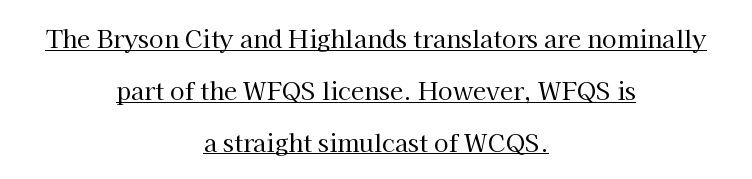
Q: Is the text bold? A: No.
Q: Is the text italic (slanted)? A: No, it is upright.
Q: Is the text underlined? A: Yes.
Q: How is the paragraph aligned? A: Centered.
Q: Is the spacing between letters normal or unusually wide? A: Normal.
Q: Is the spacing between lines tight, normal or loose? A: Loose.
